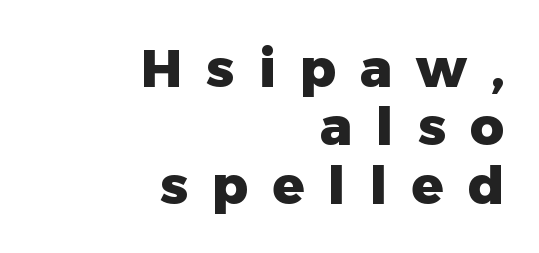
{"serif": "no", "italic": "no", "bold": "yes", "weight": "heavy", "width": "normal", "stroke_contrast": "low", "x_height": "medium", "monospaced": "no", "underline": "no", "align": "right", "line_spacing": "tight", "line_spacing_ratio": 1.1, "letter_spacing": "wide", "letter_spacing_em": 0.45, "glyph_px": 53}
